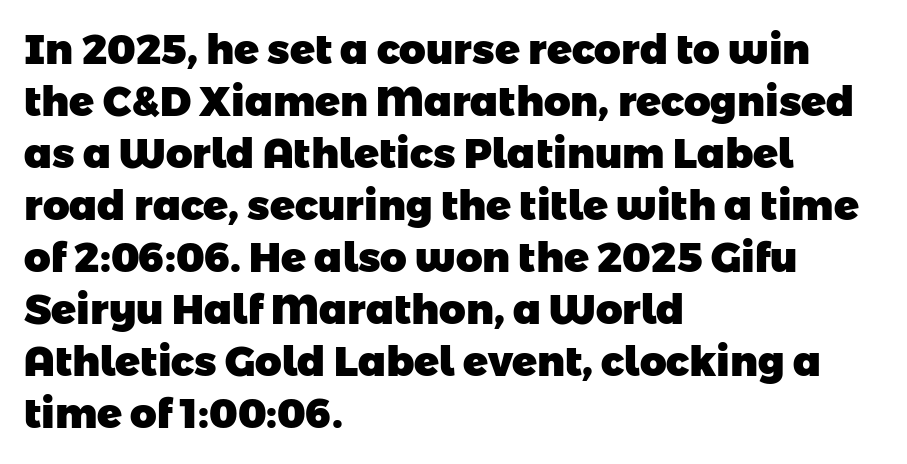
{"serif": "no", "bold": "yes", "weight": "heavy", "width": "normal", "stroke_contrast": "low", "x_height": "medium", "monospaced": "no", "underline": "no", "align": "left", "line_spacing": "normal", "line_spacing_ratio": 1.27, "letter_spacing": "normal", "letter_spacing_em": 0.0, "glyph_px": 41}
